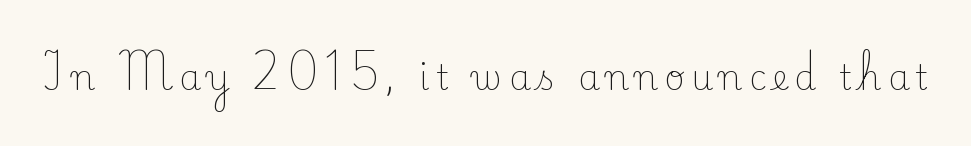
{"serif": "yes", "italic": "no", "bold": "no", "weight": "light", "width": "normal", "stroke_contrast": "low", "x_height": "small", "monospaced": "no", "underline": "no", "glyph_px": 34}
